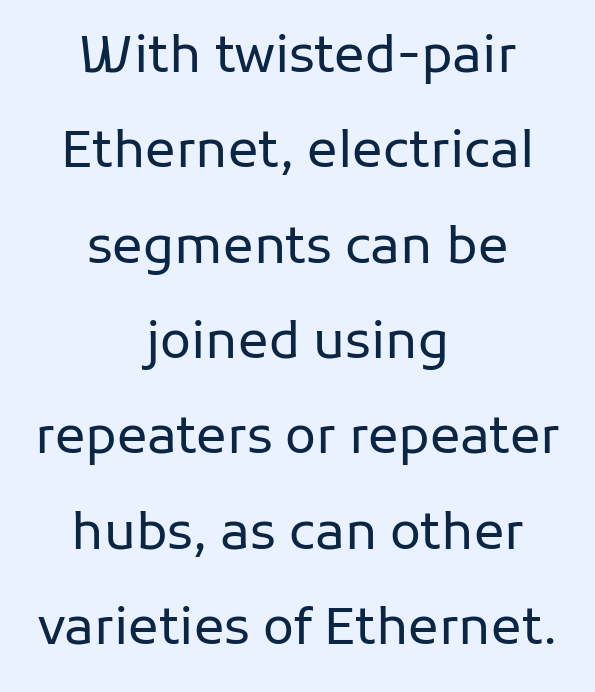
The image shows 51 px regular-weight sans-serif type, upright; set centered, line spacing 1.87x, normal letter spacing, not underlined; low stroke contrast and a medium x-height.
